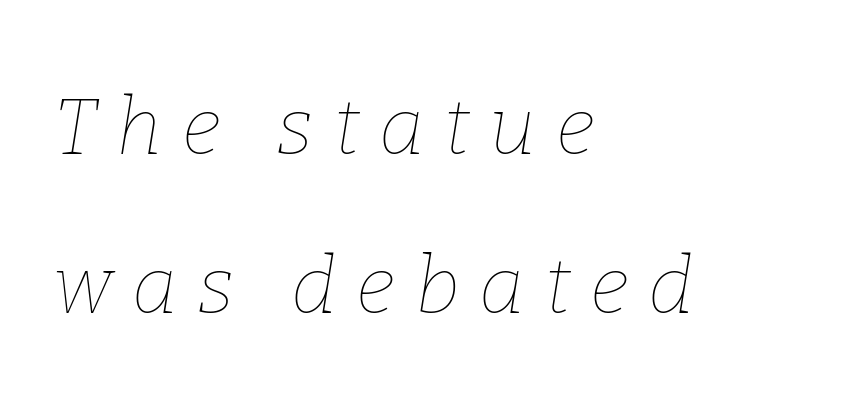
Every character sits at an angle, as italics do. Casual observation: everything's shoved over to the left. A great deal of white space separates one row of letters from the next. Descender tails drop into unmarked territory. Weight: regular or lighter.
